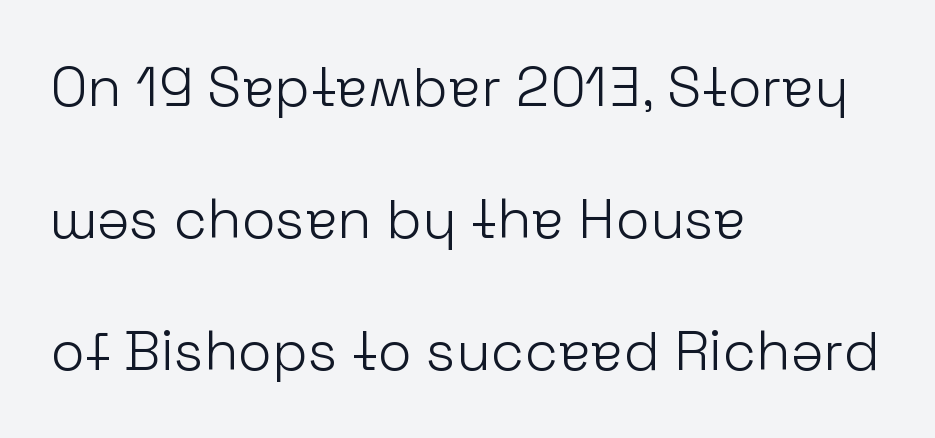
{"serif": "no", "italic": "no", "bold": "no", "weight": "light", "width": "normal", "stroke_contrast": "low", "x_height": "medium", "monospaced": "no", "underline": "no", "align": "left", "line_spacing": "loose", "line_spacing_ratio": 2.36, "letter_spacing": "normal", "letter_spacing_em": 0.0, "glyph_px": 56}
